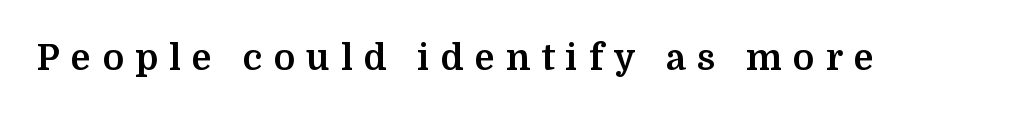
{"serif": "yes", "italic": "no", "bold": "yes", "weight": "bold", "width": "normal", "stroke_contrast": "medium", "x_height": "medium", "monospaced": "no", "underline": "no", "letter_spacing": "wide", "letter_spacing_em": 0.31, "glyph_px": 36}
